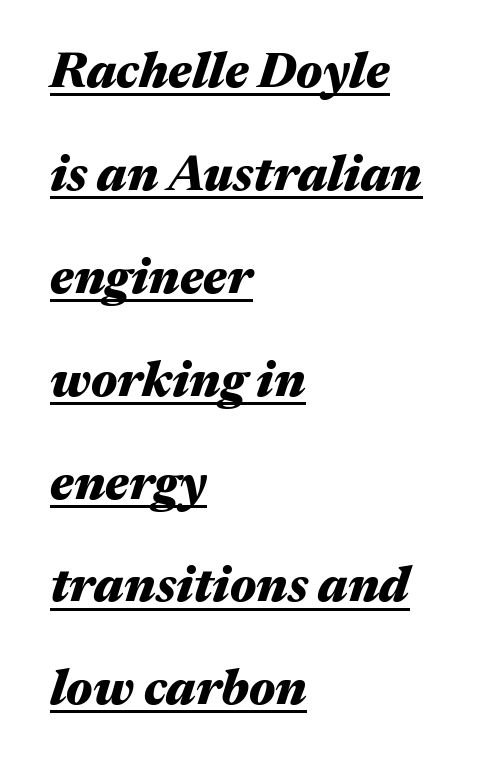
The image shows 49 px heavy, wide type, italic (leaning right); set left-aligned, loose line spacing (2.1x), normal letter spacing, underlined; medium stroke contrast and a medium x-height.
